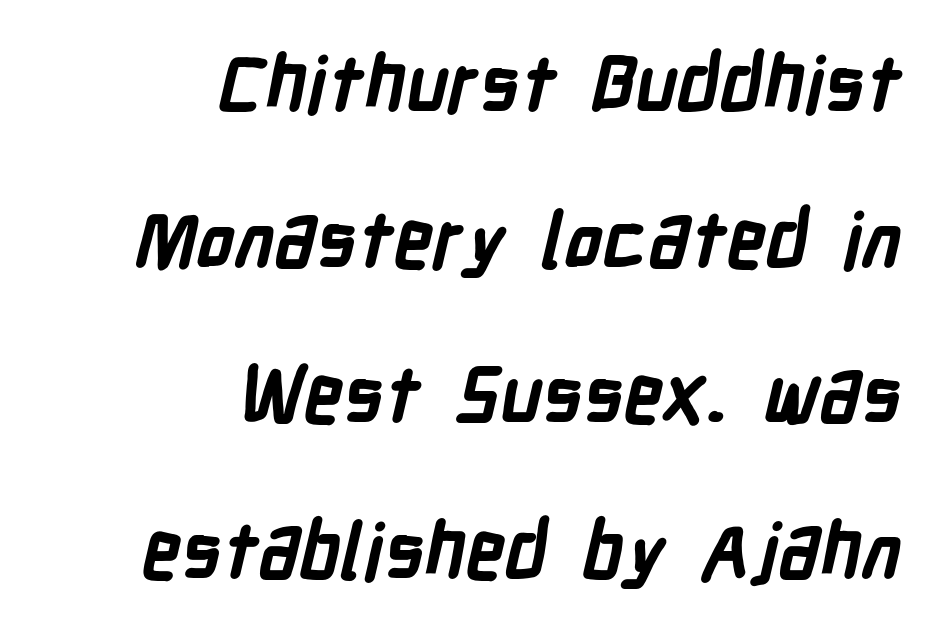
Think of a printed novel: that variable character pitch is what you see here. You'd pick this weight for a headline — it's a proper bold. Which margin do the lines hug? The right one — the left edge is uneven. Vertical spacing — loose. Is the letter spacing exaggerated? No — it looks like the ordinary default.
